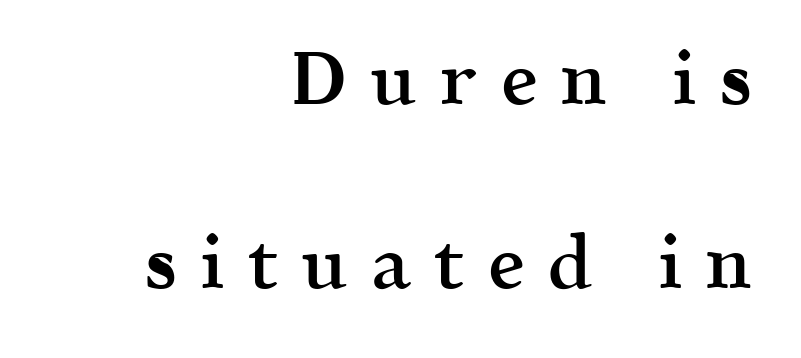
These lines are rendered in a variable-pitch font. It's the straight-up-and-down kind of type. The letters are spread apart with noticeably loose tracking. The setting favours the right margin, as signatures and pull-quotes sometimes do. Regarding leading, the lines here are spaced well apart. The face used here is seriffed, in the tradition of book romans.
